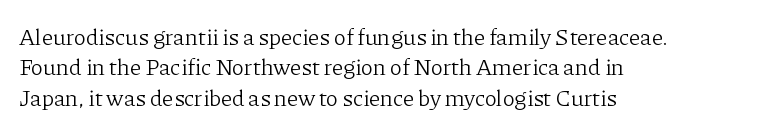
The space directly below the letters is spotless. Caption: standard tracking, unaltered. Vertically, the passage feels balanced, rows spaced as you'd expect. Does the lettering tilt? It doesn't — this is upright.
